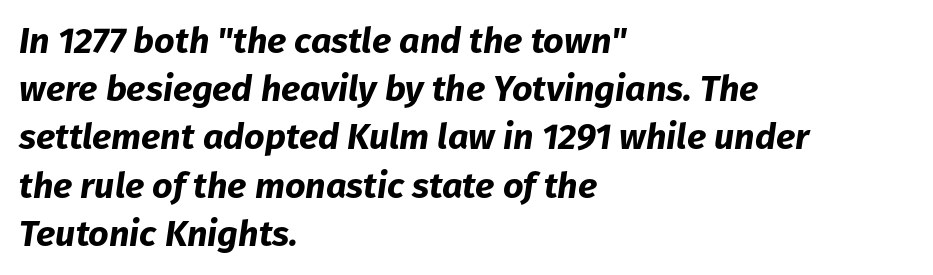
Q: Is the text bold? A: Yes.
Q: Is the text italic (slanted)? A: Yes, it leans right by about 8 degrees.
Q: Is the text underlined? A: No.
Q: How is the paragraph aligned? A: Left-aligned.
Q: Is the spacing between letters normal or unusually wide? A: Normal.
Q: Is the spacing between lines tight, normal or loose? A: Normal.
Q: Width (condensed, normal, or wide)? A: Normal.
Q: Stroke contrast? A: Low.
Q: x-height? A: Medium.
Q: Monospaced? A: No.
